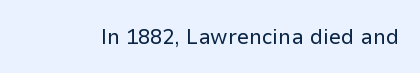
The image shows 22 px text type, upright; set normal letter spacing, not underlined.
